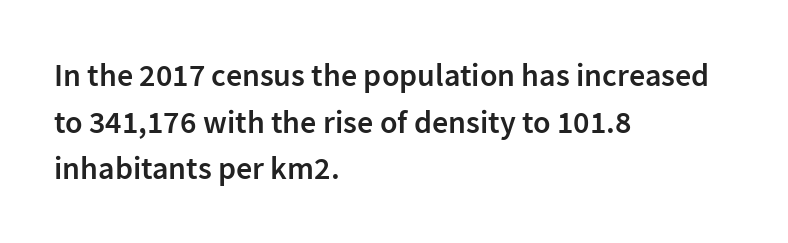
The image shows 32 px semibold sans-serif type, upright; set left-aligned, normal line spacing (1.46x), normal letter spacing, not underlined; low stroke contrast and a medium x-height.
